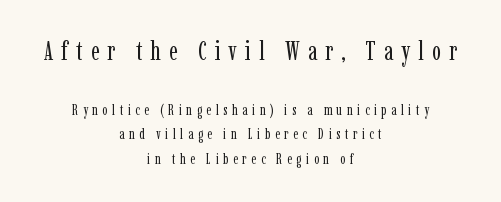
Q: Is the text bold? A: No.
Q: Is the text italic (slanted)? A: No, it is upright.
Q: Is the text underlined? A: No.
Q: How is the paragraph aligned? A: Centered.
Q: Is the spacing between letters normal or unusually wide? A: Unusually wide.
Q: Is the spacing between lines tight, normal or loose? A: Normal.
Q: Which block of text is set in a larger size, the first (top) or the second (bottom)? A: The first (top) one.
